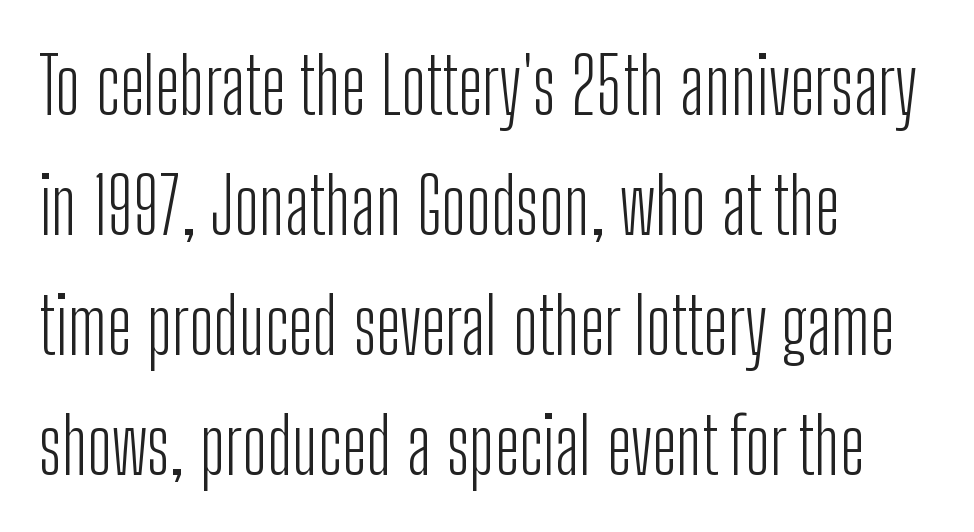
Q: Is the text bold? A: No.
Q: Is the text italic (slanted)? A: No, it is upright.
Q: Is the typeface a serif or a sans-serif typeface? A: Sans-serif.
Q: Is the text underlined? A: No.
Q: How is the paragraph aligned? A: Left-aligned.
Q: Is the spacing between letters normal or unusually wide? A: Normal.
Q: Is the spacing between lines tight, normal or loose? A: Normal.
Q: Width (condensed, normal, or wide)? A: Condensed.
Q: Stroke contrast? A: Low.
Q: x-height? A: Medium.
Q: Monospaced? A: No.
